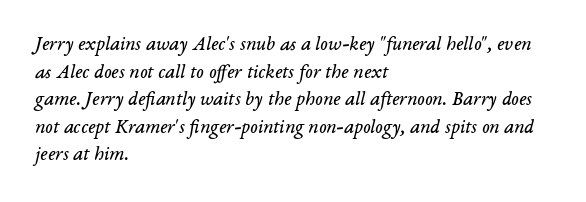
Think standard paragraph weight, or any step lighter than that. Students, observe: this is what conventionally led text looks like. If you drew a line through each stem, it would be angled. Which margin do the lines hug? The left one — the right edge is uneven. Here the glyphs are tracked normally, forming tight word shapes.
